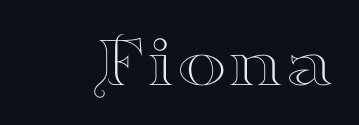
The image shows 75 px wide serif type, upright; set normal letter spacing, not underlined; high stroke contrast and a small x-height.
